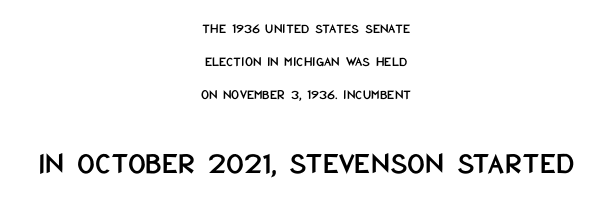
Beneath every word, the page is bare. Does the leading feel generous? Absolutely, it's lavish. Notice how the passage keeps no hard edge, just a central spine. The face used here is proportionally spaced, like ordinary book or web type. Observe the absence of serifs on each vertical stroke in this sample. What stands out about the letter spacing? Nothing — it is the standard amount.
